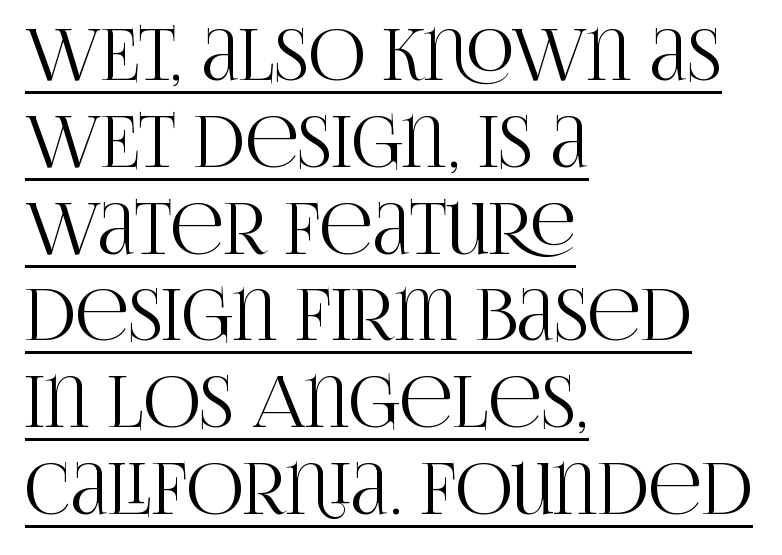
Q: Is the text italic (slanted)? A: No, it is upright.
Q: Is the typeface a serif or a sans-serif typeface? A: Serif.
Q: Is the text underlined? A: Yes.
Q: How is the paragraph aligned? A: Left-aligned.
Q: Is the spacing between letters normal or unusually wide? A: Normal.
Q: Width (condensed, normal, or wide)? A: Condensed.
Q: Stroke contrast? A: High.
Q: x-height? A: Large.
Q: Monospaced? A: No.
